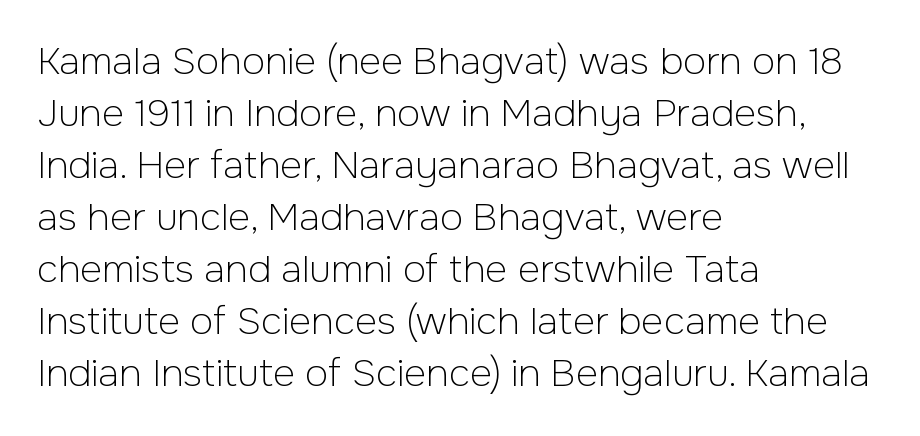
The image shows 38 px light sans-serif type, upright; set left-aligned, normal line spacing (1.37x), normal letter spacing, not underlined; low stroke contrast and a medium x-height.
